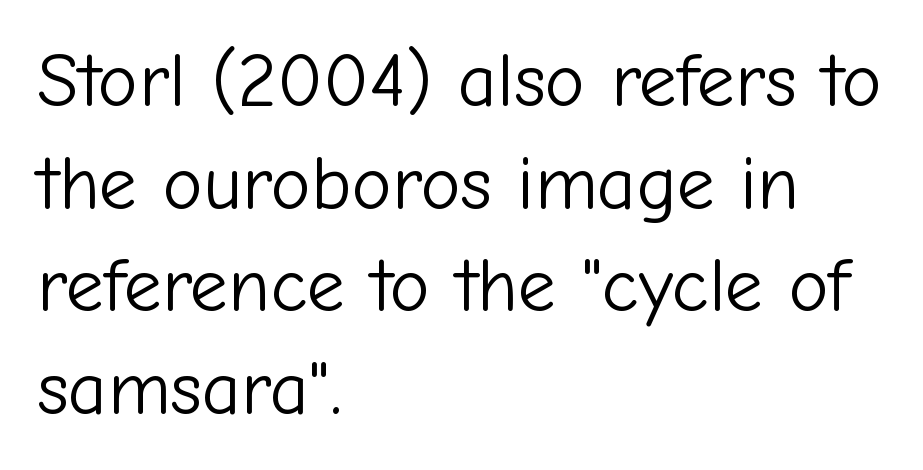
Unbolded letterforms with no extra heft. No feet cap the strokes, marking this as sans-serif type. Left-aligned paragraph, ragged on the right. Note the varied advance widths — an 'i' is clearly narrower than an 'm'. Vertically, the passage feels balanced, rows spaced as you'd expect.
